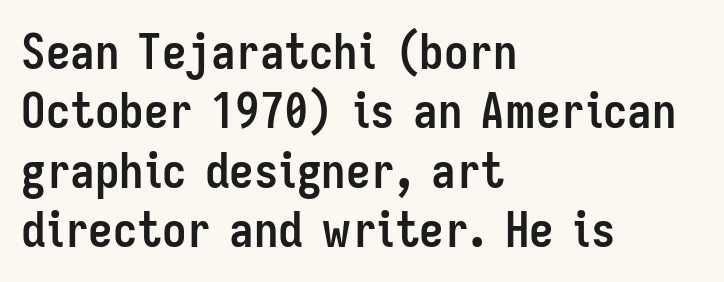
{"serif": "no", "italic": "no", "bold": "yes", "weight": "semibold", "width": "condensed", "stroke_contrast": "low", "x_height": "medium", "monospaced": "no", "underline": "no", "align": "left", "line_spacing_ratio": 1.21, "letter_spacing": "normal", "letter_spacing_em": 0.0, "glyph_px": 49}
